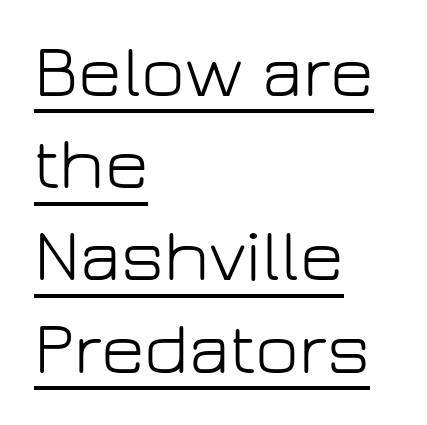
Q: Is the text bold? A: No.
Q: Is the text italic (slanted)? A: No, it is upright.
Q: Is the typeface a serif or a sans-serif typeface? A: Sans-serif.
Q: Is the text underlined? A: Yes.
Q: How is the paragraph aligned? A: Left-aligned.
Q: Is the spacing between letters normal or unusually wide? A: Normal.
Q: Width (condensed, normal, or wide)? A: Normal.
Q: Stroke contrast? A: Low.
Q: x-height? A: Medium.
Q: Monospaced? A: No.
